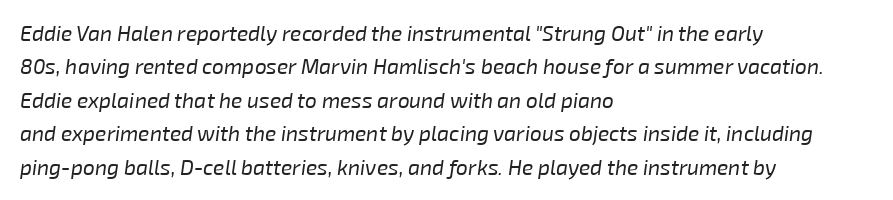
Q: Is the text bold? A: No.
Q: Is the text italic (slanted)? A: Yes, it leans right by about 8 degrees.
Q: Is the text underlined? A: No.
Q: How is the paragraph aligned? A: Left-aligned.
Q: Is the spacing between letters normal or unusually wide? A: Normal.
Q: Is the spacing between lines tight, normal or loose? A: Normal.
